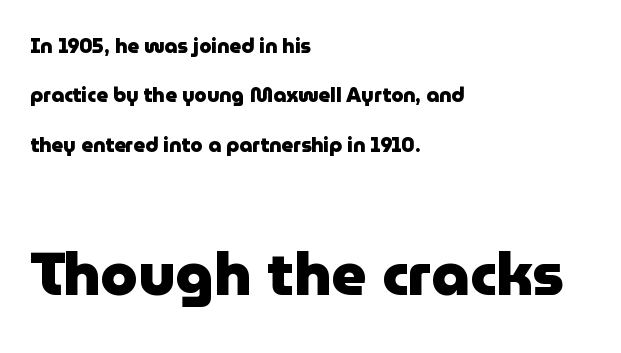
Q: Is the text bold? A: Yes.
Q: Is the text italic (slanted)? A: No, it is upright.
Q: Is the typeface a serif or a sans-serif typeface? A: Sans-serif.
Q: Is the text underlined? A: No.
Q: How is the paragraph aligned? A: Left-aligned.
Q: Is the spacing between letters normal or unusually wide? A: Normal.
Q: Is the spacing between lines tight, normal or loose? A: Loose.
Q: Which block of text is set in a larger size, the first (top) or the second (bottom)? A: The second (bottom) one.
Q: Width (condensed, normal, or wide)? A: Normal.
Q: Stroke contrast? A: Low.
Q: x-height? A: Medium.
Q: Monospaced? A: No.
